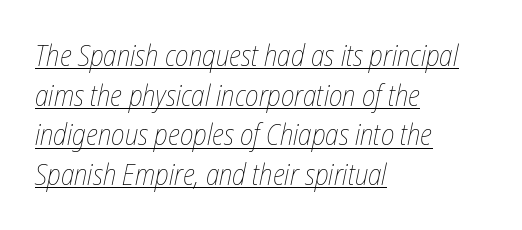
Is this a fixed-width face? No — the glyphs have proportional, varying widths. Whoever set this chose a conventional vertical rhythm. Honestly, the letter spacing is just normal — you wouldn't notice it. The lines are quadded left.
